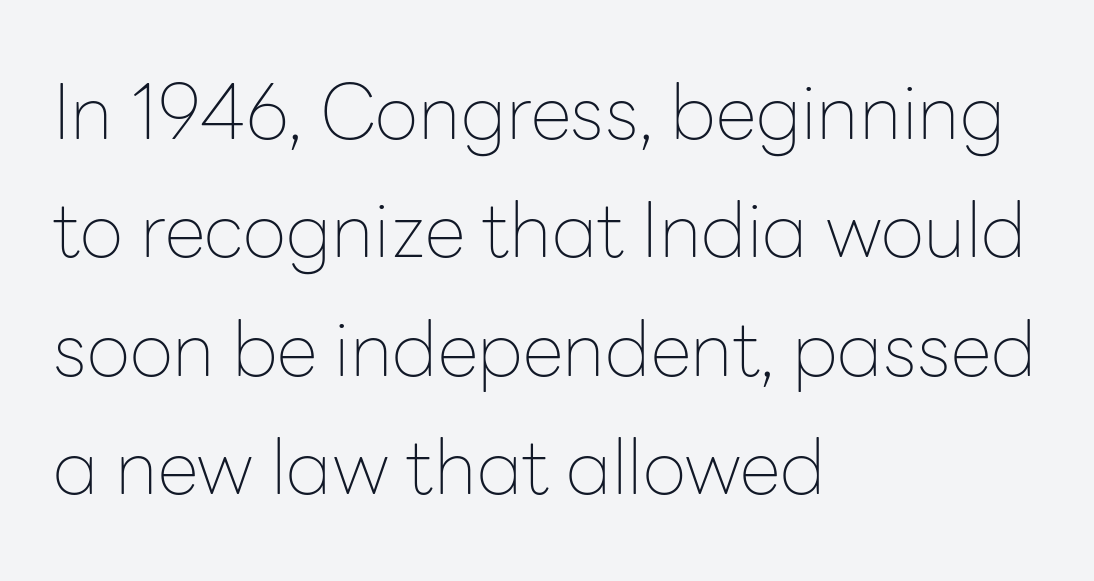
The image shows 75 px thin sans-serif type, upright; set left-aligned, normal line spacing (1.58x), normal letter spacing, not underlined; low stroke contrast and a medium x-height.
